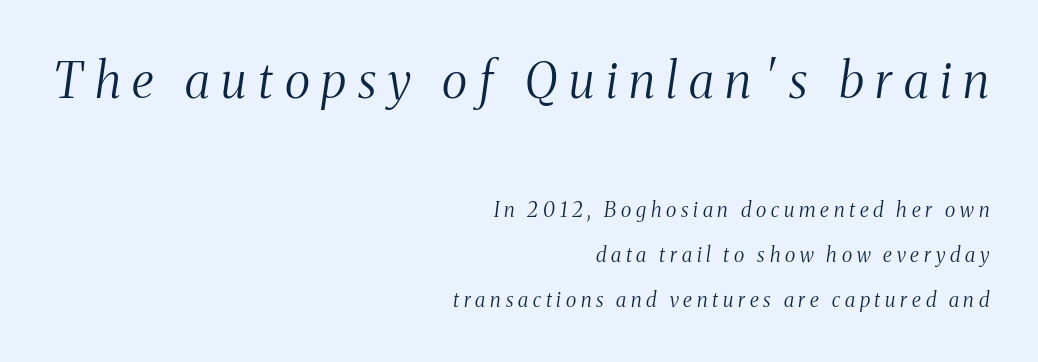
Q: Is the text bold? A: No.
Q: Is the text italic (slanted)? A: Yes, it leans right by about 8 degrees.
Q: Is the typeface a serif or a sans-serif typeface? A: Serif.
Q: Is the text underlined? A: No.
Q: How is the paragraph aligned? A: Right-aligned.
Q: Is the spacing between letters normal or unusually wide? A: Unusually wide.
Q: Is the spacing between lines tight, normal or loose? A: Loose.
Q: Which block of text is set in a larger size, the first (top) or the second (bottom)? A: The first (top) one.
Q: Width (condensed, normal, or wide)? A: Condensed.
Q: Stroke contrast? A: Medium.
Q: x-height? A: Medium.
Q: Monospaced? A: No.
